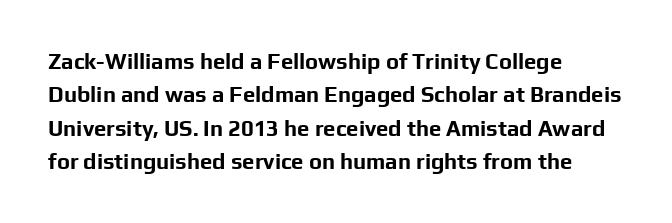
The strip under each line holds only bare page. Between one letter and the next there's only the usual sliver of space. Is there any slant? The stems are plumb. Plenty of ink on the page — the face is bold. Leading matches the norm, producing a regular column.
